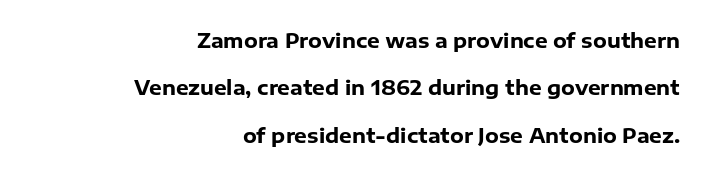
The lettering stays uniformly vertical, giving the passage a roman look. These words are printed bold, with thick strokes throughout. If you measured baseline to baseline, you'd find a long distance. This sample is right-justified, so line beginnings fall wherever the words allow. Anything drawn beneath the words? Only blank space.
